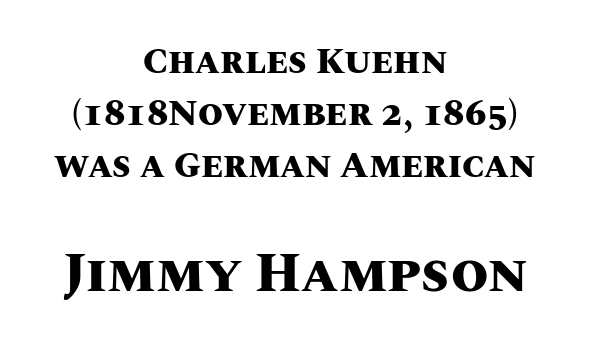
Q: Is the text bold? A: Yes.
Q: Is the text italic (slanted)? A: No, it is upright.
Q: Is the text underlined? A: No.
Q: How is the paragraph aligned? A: Centered.
Q: Is the spacing between letters normal or unusually wide? A: Normal.
Q: Is the spacing between lines tight, normal or loose? A: Normal.
Q: Which block of text is set in a larger size, the first (top) or the second (bottom)? A: The second (bottom) one.
Q: Width (condensed, normal, or wide)? A: Normal.
Q: Stroke contrast? A: Medium.
Q: x-height? A: Large.
Q: Monospaced? A: No.
